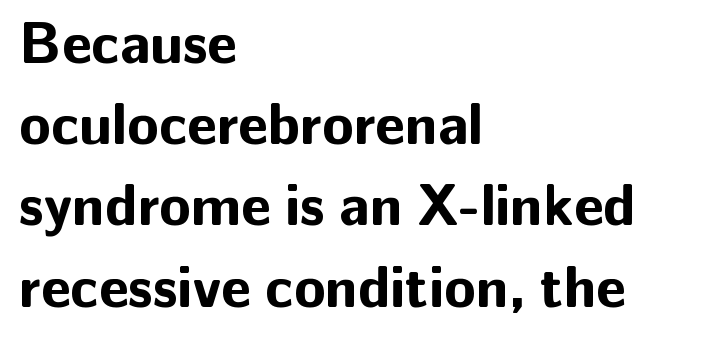
The image shows 58 px bold sans-serif type, upright; set left-aligned, normal line spacing (1.4x), normal letter spacing, not underlined; low stroke contrast and a medium x-height.
